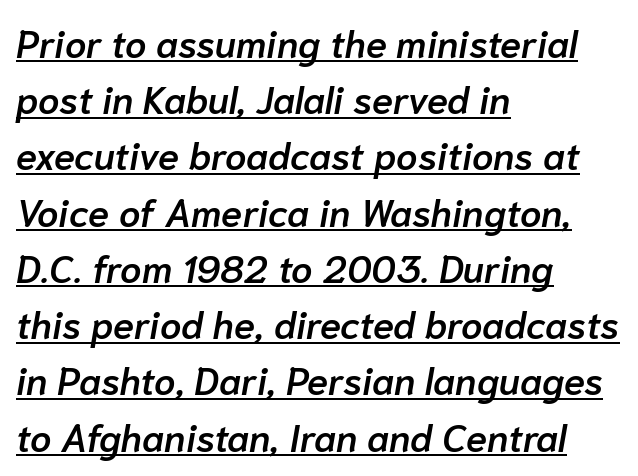
{"italic": "yes", "lean": "right", "slant_degrees": 10, "bold": "semi", "weight": "semibold", "width": "normal", "stroke_contrast": "low", "x_height": "medium", "monospaced": "no", "underline": "yes", "align": "left", "line_spacing": "normal", "line_spacing_ratio": 1.48, "letter_spacing": "normal", "letter_spacing_em": 0.0, "glyph_px": 38}
